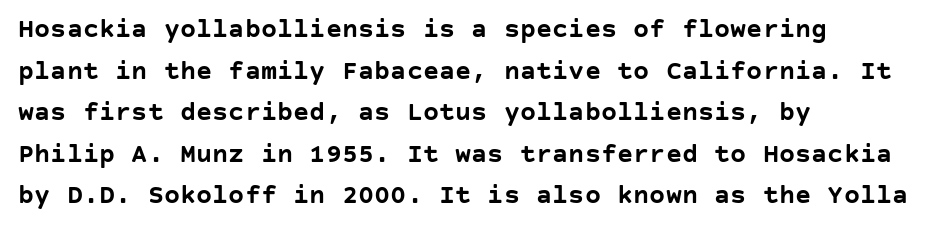
{"italic": "no", "bold": "yes", "underline": "no", "align": "left", "line_spacing": "normal", "line_spacing_ratio": 1.54, "letter_spacing": "normal", "letter_spacing_em": 0.0, "glyph_px": 27}
